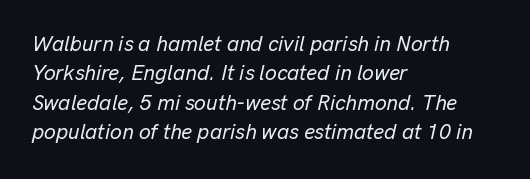
The image shows 21 px text type, italic (leaning right); set left-aligned, normal line spacing (1.4x), normal letter spacing, not underlined.
